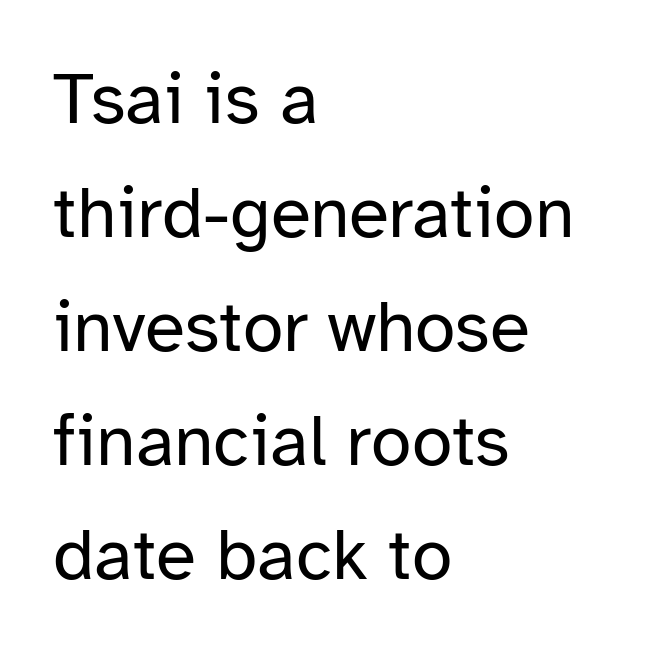
Q: Is the text bold? A: No.
Q: Is the text italic (slanted)? A: No, it is upright.
Q: Is the typeface a serif or a sans-serif typeface? A: Sans-serif.
Q: Is the text underlined? A: No.
Q: How is the paragraph aligned? A: Left-aligned.
Q: Is the spacing between letters normal or unusually wide? A: Normal.
Q: Is the spacing between lines tight, normal or loose? A: Normal.
Q: Width (condensed, normal, or wide)? A: Normal.
Q: Stroke contrast? A: Low.
Q: x-height? A: Medium.
Q: Monospaced? A: No.
